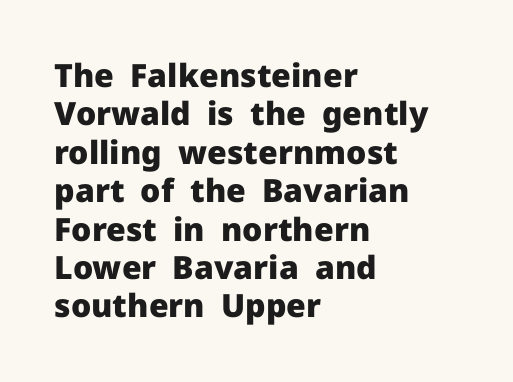
Q: Is the text bold? A: Yes.
Q: Is the text italic (slanted)? A: No, it is upright.
Q: Is the typeface a serif or a sans-serif typeface? A: Sans-serif.
Q: Is the text underlined? A: No.
Q: How is the paragraph aligned? A: Left-aligned.
Q: Is the spacing between letters normal or unusually wide? A: Normal.
Q: Width (condensed, normal, or wide)? A: Normal.
Q: Stroke contrast? A: Low.
Q: x-height? A: Medium.
Q: Monospaced? A: No.
